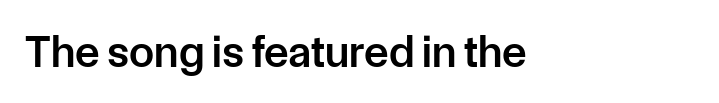
The image shows 45 px semibold sans-serif type, upright; set left-aligned, normal letter spacing, not underlined; low stroke contrast and a medium x-height.
